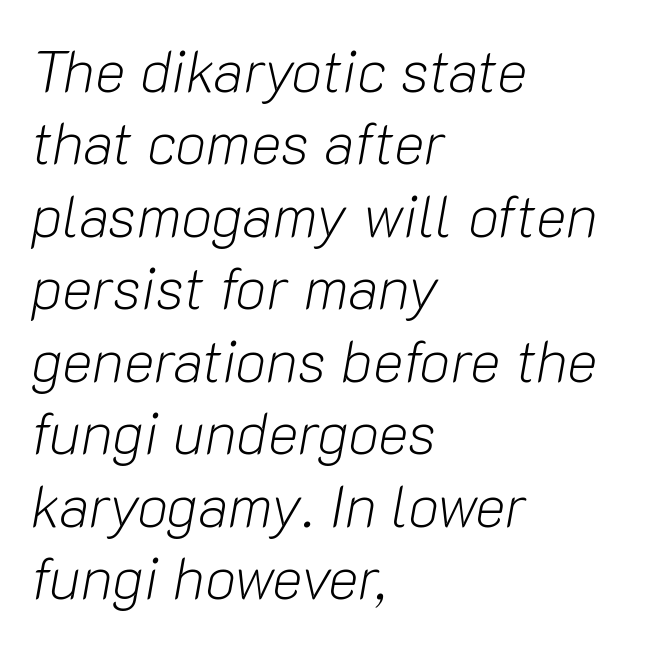
The image shows 58 px light type, italic (leaning right); set left-aligned, normal line spacing (1.25x), normal letter spacing, not underlined; low stroke contrast and a medium x-height.
